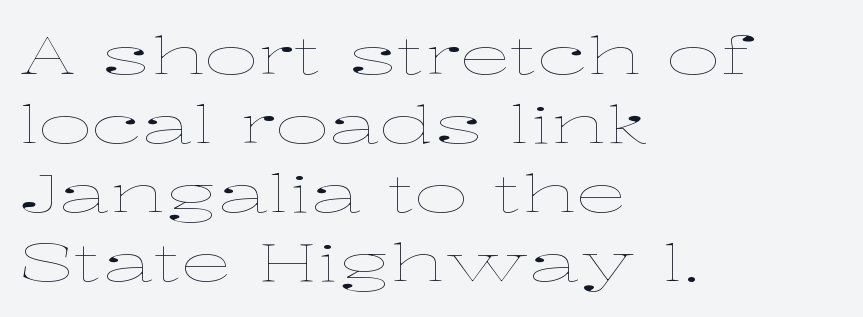
Q: Is the text bold? A: No.
Q: Is the text italic (slanted)? A: No, it is upright.
Q: Is the text underlined? A: No.
Q: How is the paragraph aligned? A: Left-aligned.
Q: Is the spacing between letters normal or unusually wide? A: Normal.
Q: Is the spacing between lines tight, normal or loose? A: Normal.
Q: Width (condensed, normal, or wide)? A: Wide.
Q: Stroke contrast? A: Low.
Q: x-height? A: Medium.
Q: Monospaced? A: No.
